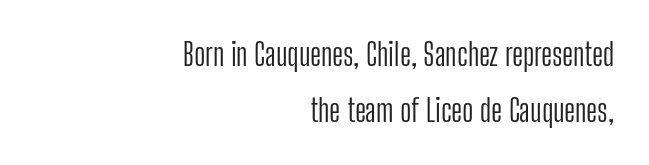
The image shows 31 px light, condensed sans-serif type, upright; set right-aligned, line spacing 1.81x, normal letter spacing, not underlined; low stroke contrast and a medium x-height.
